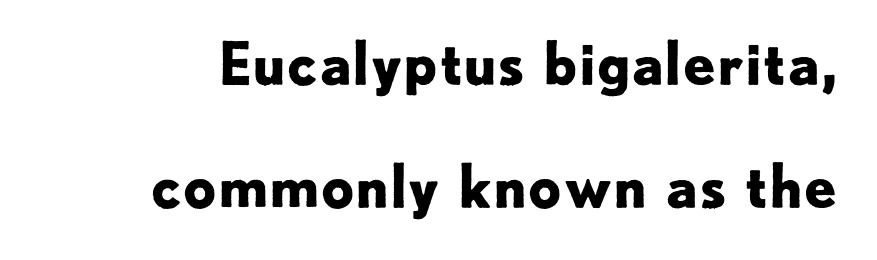
The image shows 59 px bold sans-serif type, upright; set loose line spacing (2.08x), normal letter spacing, not underlined; low stroke contrast and a small x-height.
